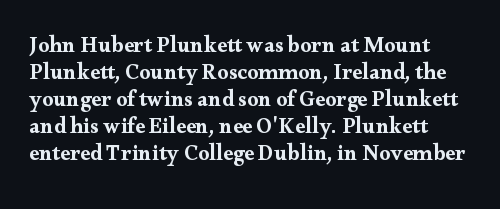
The image shows 22 px text type, upright; set line spacing 1.23x, normal letter spacing, not underlined.
